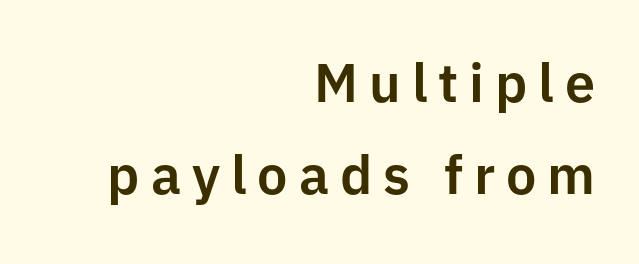
The image shows 54 px sans-serif type, upright; set right-aligned, line spacing 1.71x, unusually wide letter spacing (+0.2 em), not underlined; low stroke contrast and a medium x-height.
